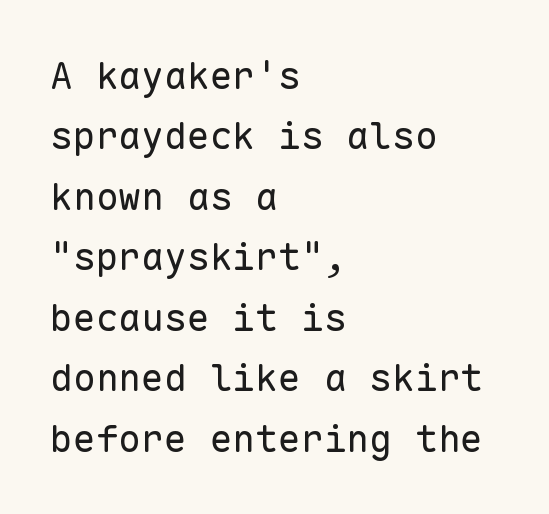
{"serif": "no", "italic": "no", "bold": "no", "weight": "regular", "width": "normal", "stroke_contrast": "low", "x_height": "medium", "monospaced": "yes", "underline": "no", "align": "left", "line_spacing": "normal", "line_spacing_ratio": 1.59, "letter_spacing": "normal", "letter_spacing_em": 0.0, "glyph_px": 38}
